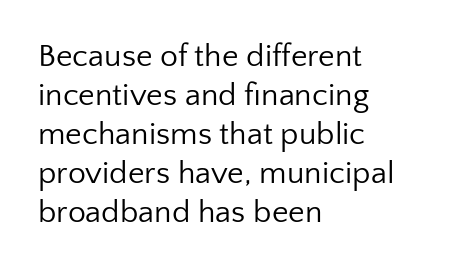
The image shows 32 px regular-weight sans-serif type, upright; set left-aligned, line spacing 1.22x, normal letter spacing, not underlined; low stroke contrast and a medium x-height.
